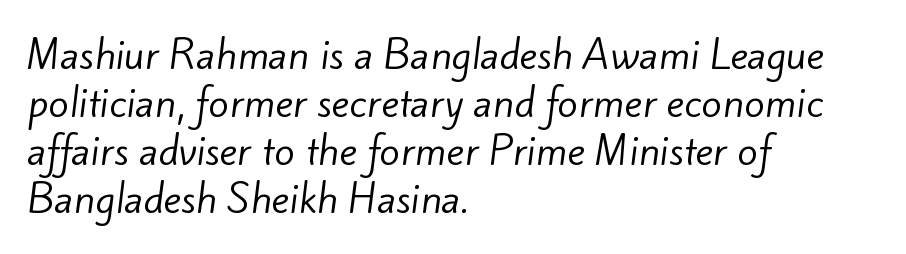
The image shows 38 px regular-weight sans-serif type; set left-aligned, normal line spacing (1.26x), normal letter spacing, not underlined; low stroke contrast and a small x-height.
